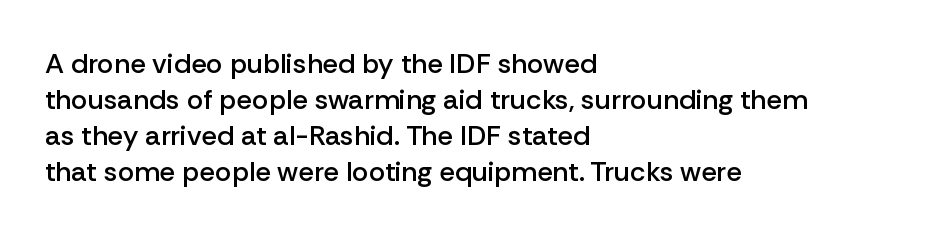
{"serif": "no", "italic": "no", "bold": "semi", "weight": "semibold", "width": "normal", "stroke_contrast": "low", "x_height": "medium", "monospaced": "no", "underline": "no", "align": "left", "line_spacing": "normal", "line_spacing_ratio": 1.29, "letter_spacing": "normal", "letter_spacing_em": 0.0, "glyph_px": 28}
